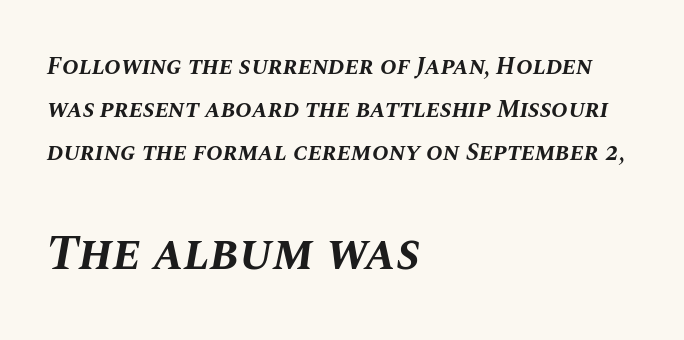
The image shows 50 px bold type, italic (leaning right); set left-aligned, line spacing 1.72x, normal letter spacing, not underlined; the second (bottom) block is 2.0x larger; medium stroke contrast and a large x-height.
